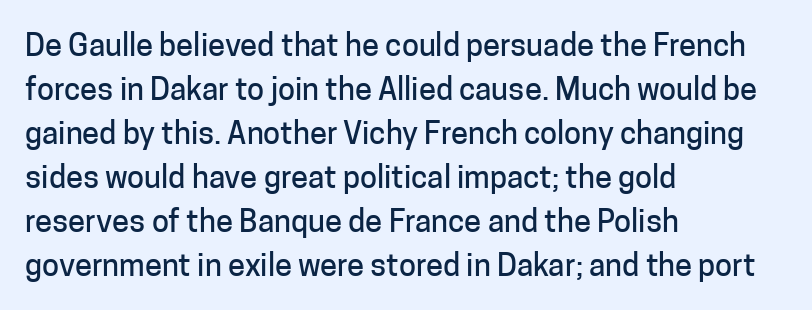
{"serif": "no", "italic": "no", "width": "normal", "stroke_contrast": "low", "x_height": "medium", "monospaced": "no", "underline": "no", "align": "left", "line_spacing": "normal", "line_spacing_ratio": 1.42, "letter_spacing": "normal", "letter_spacing_em": 0.0, "glyph_px": 31}
